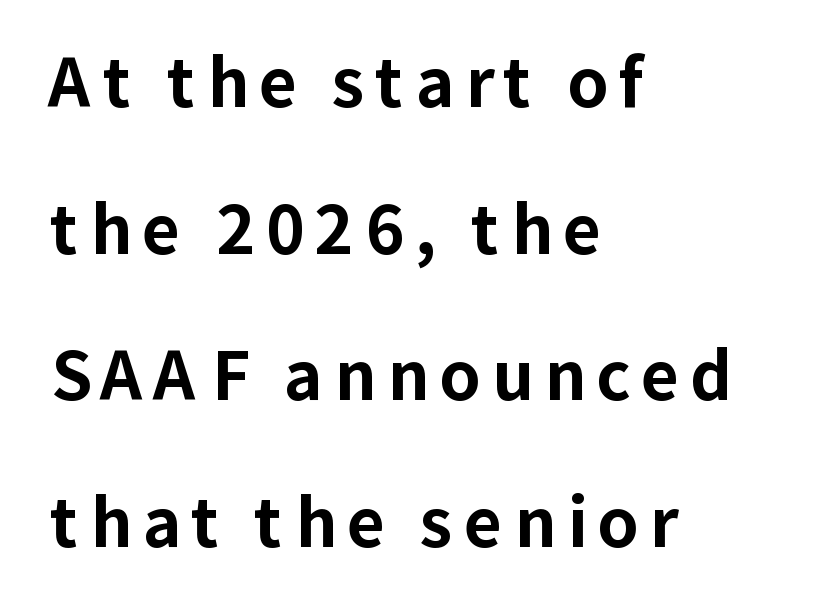
The image shows 66 px bold sans-serif type, upright; set left-aligned, loose line spacing (2.22x), not underlined; low stroke contrast and a medium x-height.
